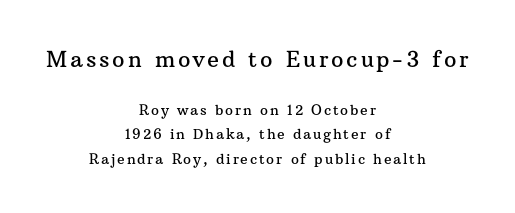
The more generous point size was reserved for the upper chunk. Centered paragraph, ragged on both sides. Tall strokes in this sample are plumb rather than angled. The space beneath each line is pristine and unruled.
